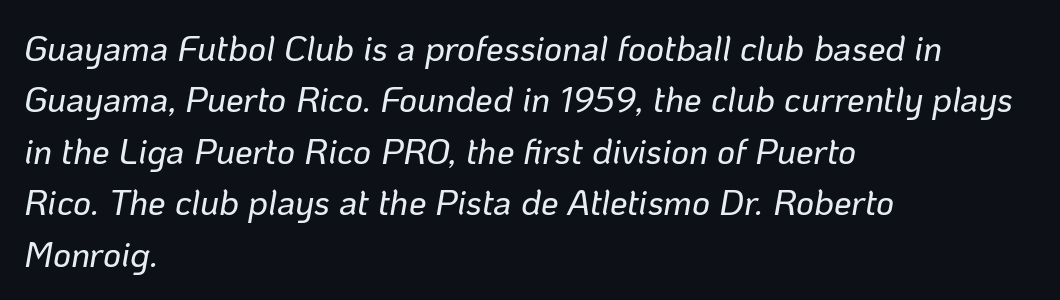
How would I describe the line gaps? Plain and ordinary. Alignment: flush left. There is no visible air inserted between adjacent glyphs. Proportional: the letters do not fall into vertical columns.
